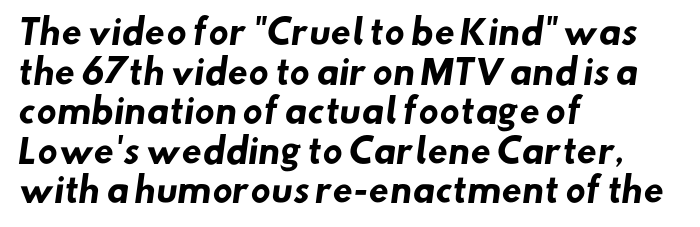
The passage shown has conventional tracking throughout. The text was rendered using a sans face with plain stroke endings. The letters advance in unequal steps, a hallmark of proportional type. Descender tails drop into unmarked territory. Stroke thickness is high; the sample reads as a true bold. A classic flush-left, rag-right setting is used for this passage.
